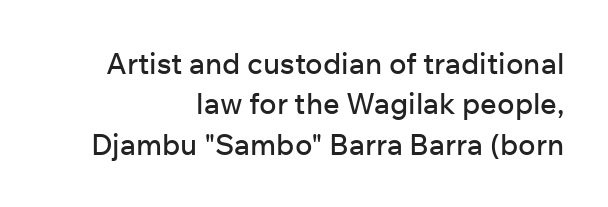
{"serif": "no", "italic": "no", "width": "normal", "stroke_contrast": "low", "x_height": "medium", "monospaced": "no", "underline": "no", "align": "right", "line_spacing": "normal", "line_spacing_ratio": 1.39, "letter_spacing": "normal", "letter_spacing_em": 0.0, "glyph_px": 29}
